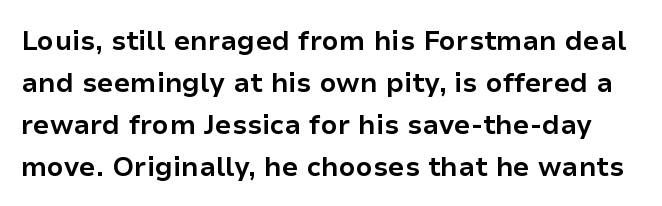
Q: Is the text bold? A: Yes.
Q: Is the text italic (slanted)? A: No, it is upright.
Q: Is the text underlined? A: No.
Q: Is the spacing between letters normal or unusually wide? A: Normal.
Q: Is the spacing between lines tight, normal or loose? A: Normal.
